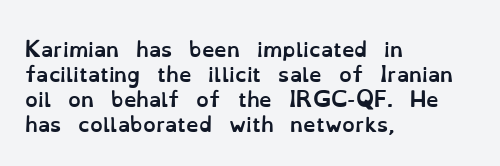
The baseline area is clear. Ordinary non-slanted type is in use. Look at the tracking — it's just the regular setting, nothing added. These lines carry a lot of weight — the face is fully bold.
